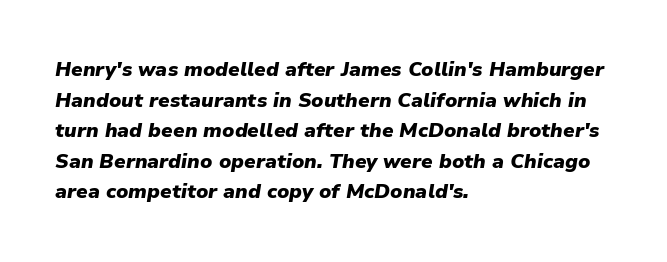
Q: Is the text bold? A: Yes.
Q: Is the text italic (slanted)? A: Yes, it leans right by about 9 degrees.
Q: Is the text underlined? A: No.
Q: How is the paragraph aligned? A: Left-aligned.
Q: Is the spacing between letters normal or unusually wide? A: Normal.
Q: Is the spacing between lines tight, normal or loose? A: Normal.
